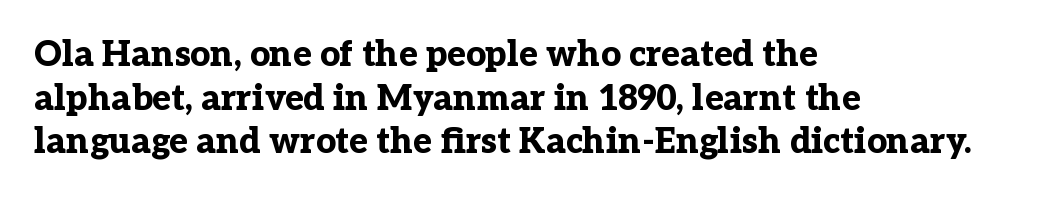
The image shows 35 px bold serif type, upright; set left-aligned, normal line spacing (1.25x), normal letter spacing, not underlined; low stroke contrast and a medium x-height.
